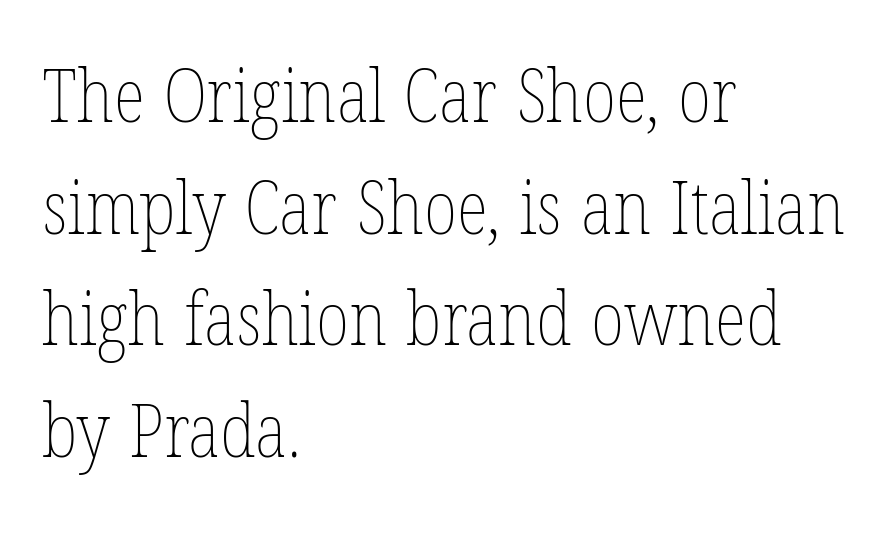
Q: Is the text bold? A: No.
Q: Is the text italic (slanted)? A: No, it is upright.
Q: Is the text underlined? A: No.
Q: How is the paragraph aligned? A: Left-aligned.
Q: Is the spacing between letters normal or unusually wide? A: Normal.
Q: Is the spacing between lines tight, normal or loose? A: Normal.
Q: Width (condensed, normal, or wide)? A: Condensed.
Q: Stroke contrast? A: Low.
Q: x-height? A: Medium.
Q: Monospaced? A: No.
